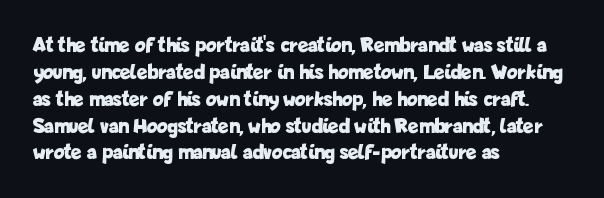
A typesetter would mark this as roman, not italic. What stands out about the letter spacing? Nothing — it is the standard amount. The baseline area is clear. Caption: bold face, heavy strokes.
